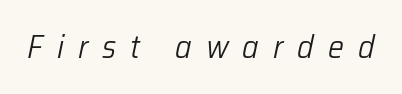
Q: Is the text bold? A: No.
Q: Is the text italic (slanted)? A: Yes, it leans right by about 12 degrees.
Q: Is the text underlined? A: No.
Q: Is the spacing between letters normal or unusually wide? A: Unusually wide.
Q: Width (condensed, normal, or wide)? A: Normal.
Q: Stroke contrast? A: Low.
Q: x-height? A: Medium.
Q: Monospaced? A: No.
